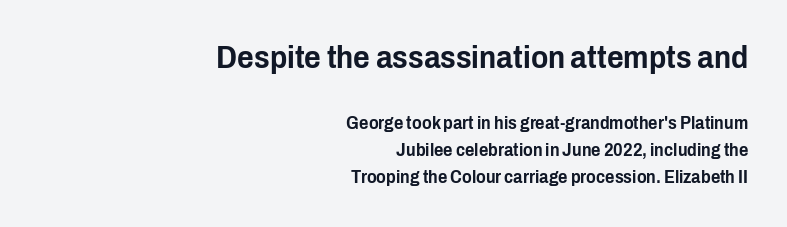
Q: Is the text italic (slanted)? A: No, it is upright.
Q: Is the typeface a serif or a sans-serif typeface? A: Sans-serif.
Q: Is the text underlined? A: No.
Q: How is the paragraph aligned? A: Right-aligned.
Q: Is the spacing between letters normal or unusually wide? A: Normal.
Q: Is the spacing between lines tight, normal or loose? A: Normal.
Q: Which block of text is set in a larger size, the first (top) or the second (bottom)? A: The first (top) one.
Q: Width (condensed, normal, or wide)? A: Condensed.
Q: Stroke contrast? A: Low.
Q: x-height? A: Medium.
Q: Monospaced? A: No.
